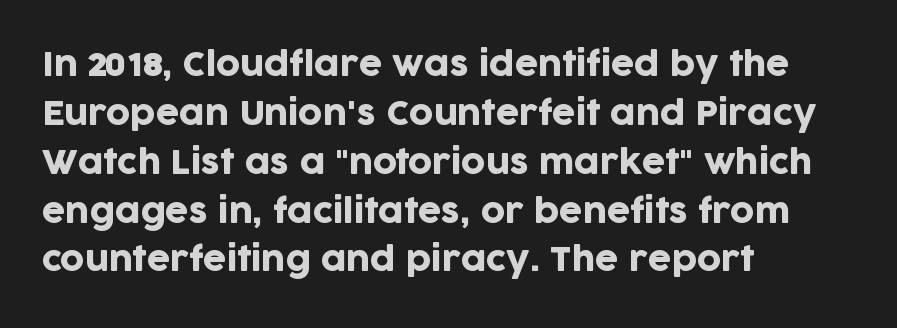
{"serif": "no", "italic": "no", "width": "normal", "stroke_contrast": "low", "x_height": "large", "monospaced": "no", "underline": "no", "align": "left", "line_spacing": "normal", "line_spacing_ratio": 1.48, "letter_spacing": "normal", "letter_spacing_em": 0.0, "glyph_px": 33}
